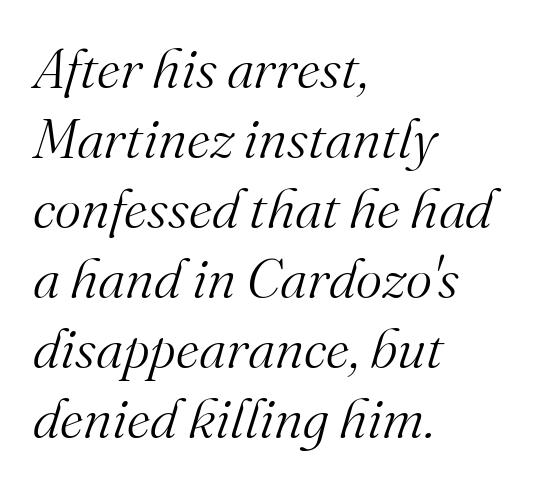
{"serif": "yes", "italic": "yes", "lean": "right", "slant_degrees": 16, "bold": "no", "weight": "light", "width": "normal", "stroke_contrast": "medium", "x_height": "small", "monospaced": "no", "underline": "no", "align": "left", "line_spacing": "normal", "line_spacing_ratio": 1.25, "letter_spacing": "normal", "letter_spacing_em": 0.0, "glyph_px": 56}
